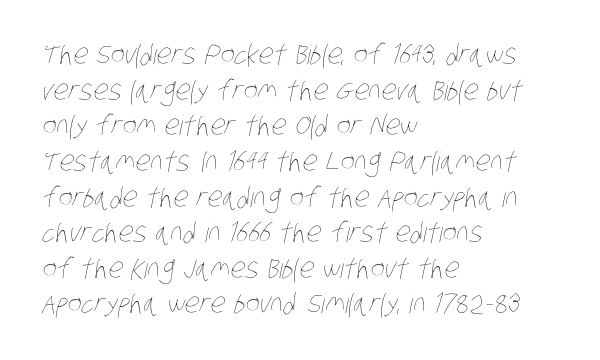
The image shows 27 px text type; set left-aligned, normal line spacing (1.32x), normal letter spacing, not underlined.
